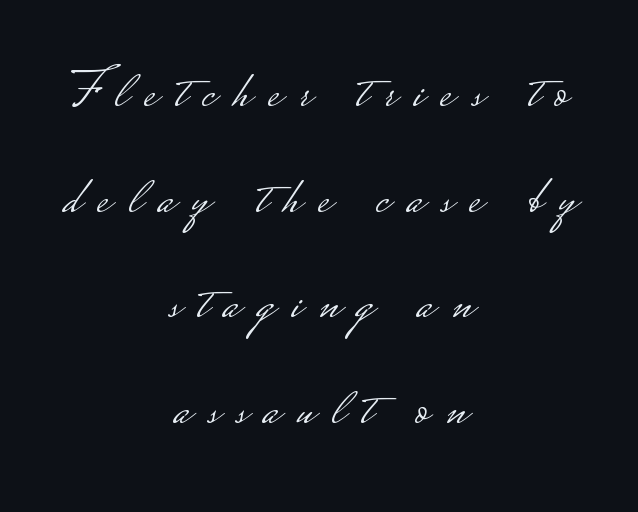
Q: Is the text bold? A: No.
Q: Is the text italic (slanted)? A: Yes.
Q: Is the typeface a serif or a sans-serif typeface? A: Sans-serif.
Q: Is the text underlined? A: No.
Q: How is the paragraph aligned? A: Centered.
Q: Is the spacing between letters normal or unusually wide? A: Unusually wide.
Q: Is the spacing between lines tight, normal or loose? A: Loose.
Q: Width (condensed, normal, or wide)? A: Wide.
Q: Stroke contrast? A: Low.
Q: Monospaced? A: No.
